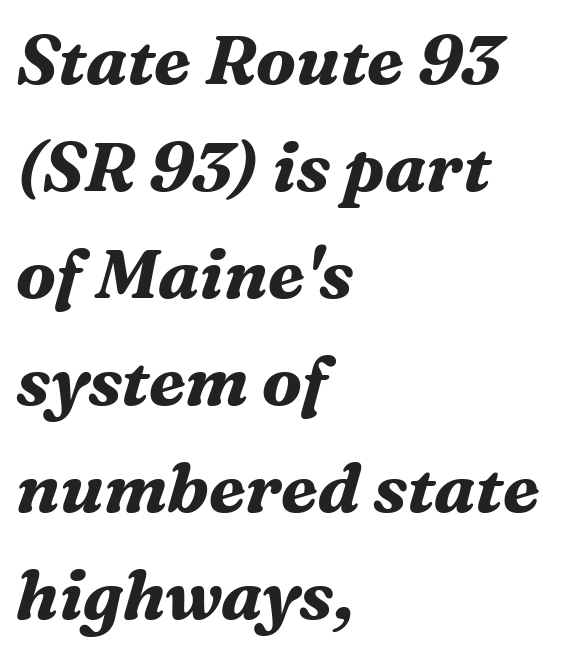
Q: Is the text bold? A: Yes.
Q: Is the text italic (slanted)? A: Yes, it leans right by about 16 degrees.
Q: Is the typeface a serif or a sans-serif typeface? A: Serif.
Q: Is the text underlined? A: No.
Q: How is the paragraph aligned? A: Left-aligned.
Q: Is the spacing between letters normal or unusually wide? A: Normal.
Q: Is the spacing between lines tight, normal or loose? A: Normal.
Q: Width (condensed, normal, or wide)? A: Normal.
Q: Stroke contrast? A: Medium.
Q: x-height? A: Medium.
Q: Monospaced? A: No.
